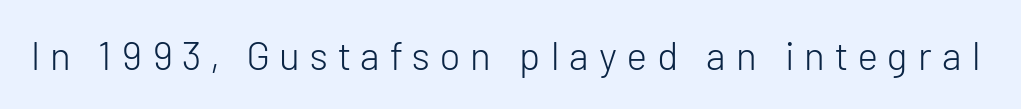
Q: Is the text bold? A: No.
Q: Is the text italic (slanted)? A: No, it is upright.
Q: Is the typeface a serif or a sans-serif typeface? A: Sans-serif.
Q: Is the text underlined? A: No.
Q: Is the spacing between letters normal or unusually wide? A: Unusually wide.
Q: Width (condensed, normal, or wide)? A: Normal.
Q: Stroke contrast? A: Low.
Q: x-height? A: Medium.
Q: Monospaced? A: No.
